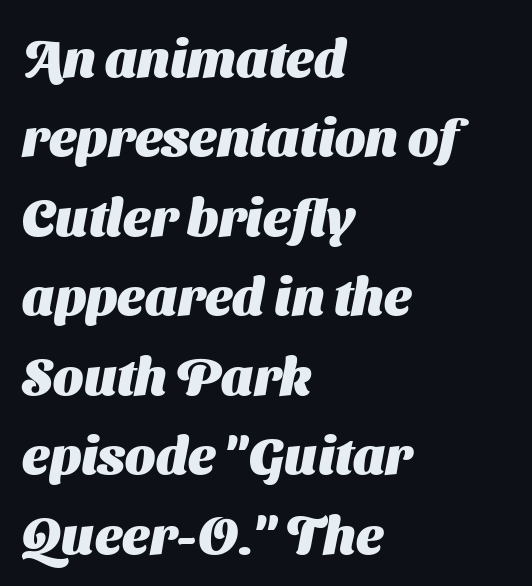
{"serif": "no", "bold": "yes", "weight": "heavy", "width": "normal", "stroke_contrast": "medium", "x_height": "medium", "monospaced": "no", "underline": "no", "align": "left", "line_spacing": "normal", "line_spacing_ratio": 1.5, "letter_spacing": "normal", "letter_spacing_em": 0.0, "glyph_px": 53}
